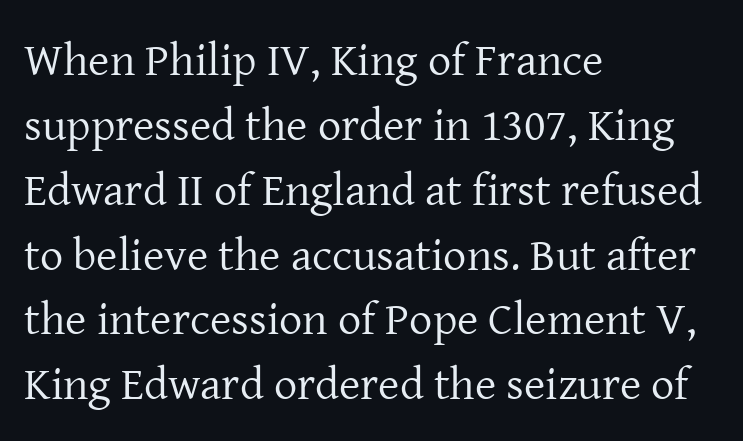
Q: Is the text bold? A: No.
Q: Is the text italic (slanted)? A: No, it is upright.
Q: Is the typeface a serif or a sans-serif typeface? A: Serif.
Q: Is the text underlined? A: No.
Q: How is the paragraph aligned? A: Left-aligned.
Q: Is the spacing between letters normal or unusually wide? A: Normal.
Q: Is the spacing between lines tight, normal or loose? A: Normal.
Q: Width (condensed, normal, or wide)? A: Normal.
Q: Stroke contrast? A: Low.
Q: x-height? A: Medium.
Q: Monospaced? A: No.
